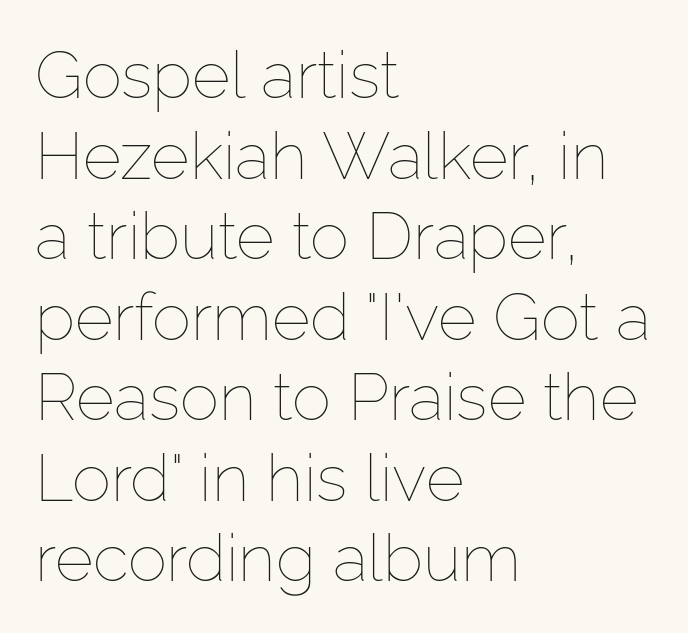
A typesetter would mark this as roman, not italic. Weight class: somewhere from thin through regular. Bare-footed words on every line. Caption: standard tracking, unaltered.
